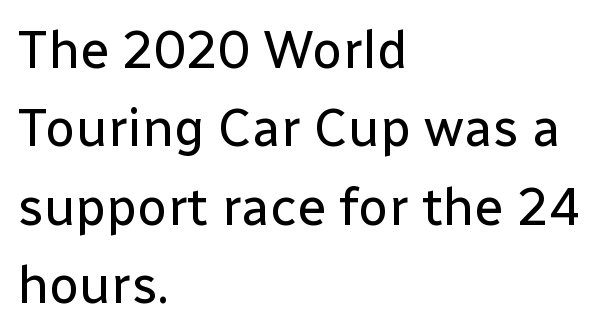
The image shows 53 px regular-weight sans-serif type, upright; set left-aligned, normal line spacing (1.48x), normal letter spacing, not underlined; low stroke contrast and a medium x-height.
